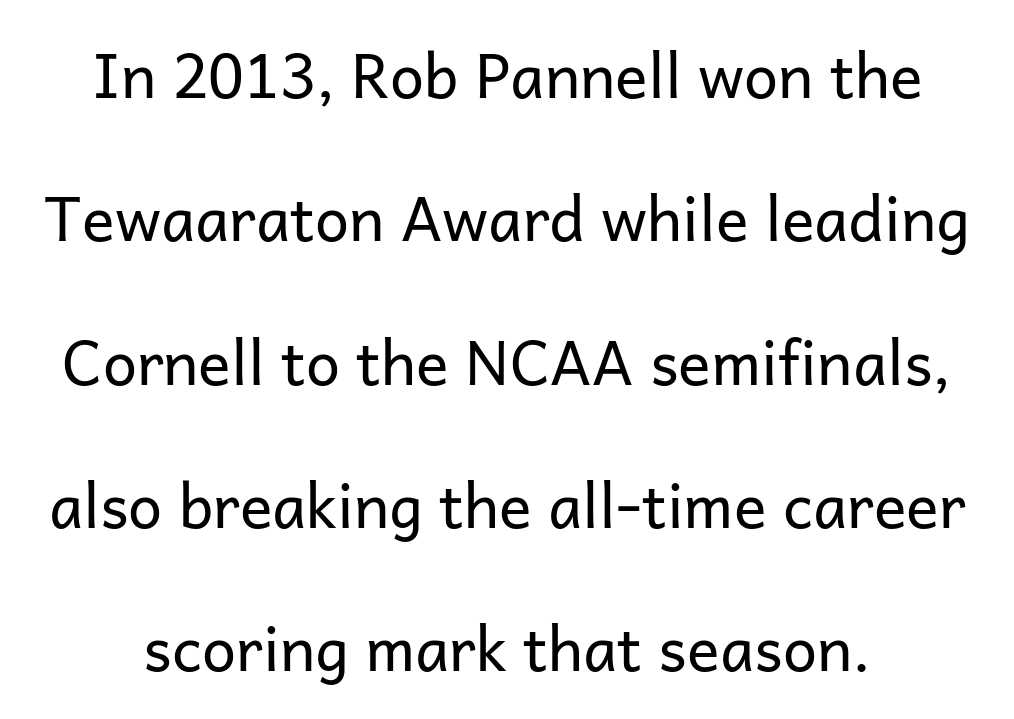
Q: Is the text bold? A: No.
Q: Is the text italic (slanted)? A: No, it is upright.
Q: Is the typeface a serif or a sans-serif typeface? A: Sans-serif.
Q: Is the text underlined? A: No.
Q: Is the spacing between letters normal or unusually wide? A: Normal.
Q: Is the spacing between lines tight, normal or loose? A: Loose.
Q: Width (condensed, normal, or wide)? A: Normal.
Q: Stroke contrast? A: Low.
Q: x-height? A: Medium.
Q: Monospaced? A: No.
